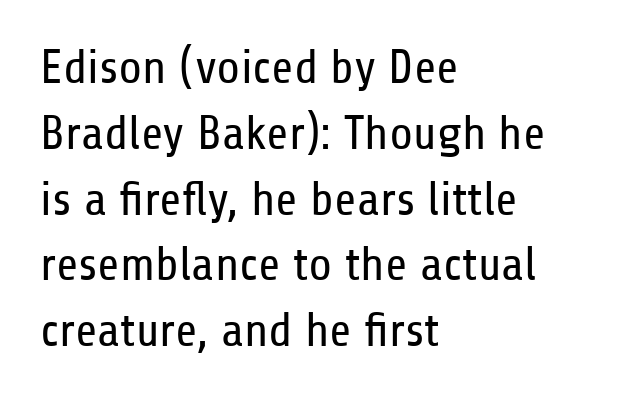
The image shows 48 px regular-weight, condensed sans-serif type, upright; set left-aligned, normal line spacing (1.37x), normal letter spacing, not underlined; low stroke contrast and a medium x-height.
